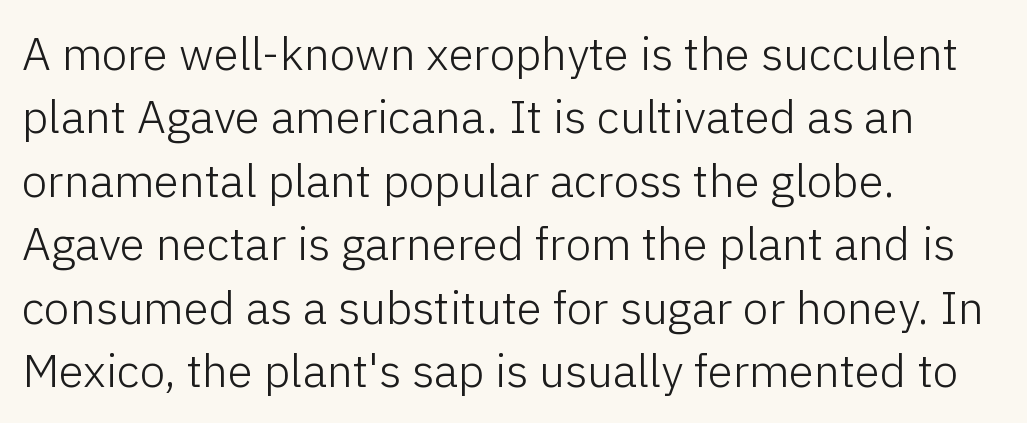
The face used here is a sans, in the tradition of grotesques and geometrics. Vertical strokes here are truly vertical. Is this a fixed-width face? No — the glyphs have proportional, varying widths. Here the glyphs are tracked normally, forming tight word shapes. Baseline-to-baseline distance is the conventional proportion of letter height.
